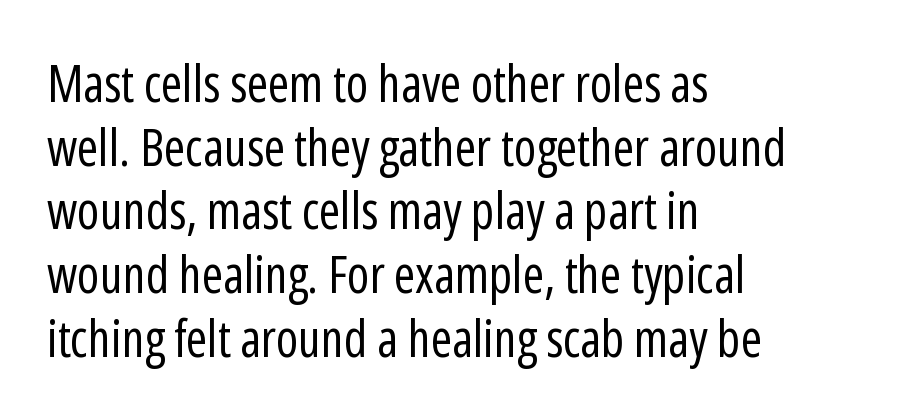
Q: Is the text bold? A: No.
Q: Is the text italic (slanted)? A: No, it is upright.
Q: Is the typeface a serif or a sans-serif typeface? A: Sans-serif.
Q: Is the text underlined? A: No.
Q: How is the paragraph aligned? A: Left-aligned.
Q: Is the spacing between letters normal or unusually wide? A: Normal.
Q: Is the spacing between lines tight, normal or loose? A: Normal.
Q: Width (condensed, normal, or wide)? A: Condensed.
Q: Stroke contrast? A: Low.
Q: x-height? A: Medium.
Q: Monospaced? A: No.
